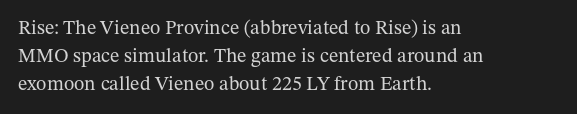
Q: Is the text bold? A: No.
Q: Is the text italic (slanted)? A: No, it is upright.
Q: Is the text underlined? A: No.
Q: How is the paragraph aligned? A: Left-aligned.
Q: Is the spacing between letters normal or unusually wide? A: Normal.
Q: Is the spacing between lines tight, normal or loose? A: Normal.
